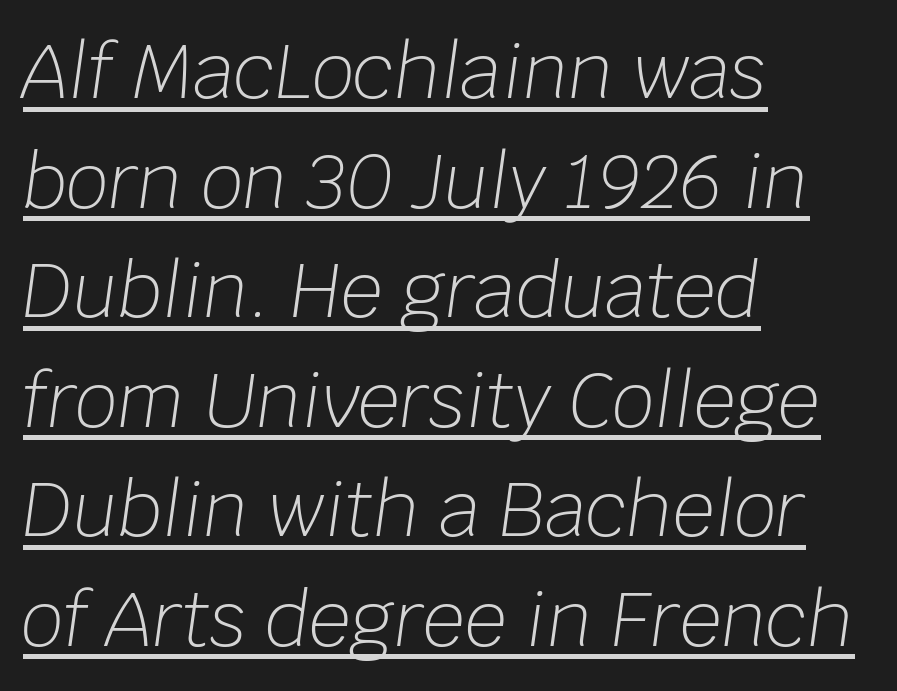
Q: Is the text bold? A: No.
Q: Is the text italic (slanted)? A: Yes, it leans right by about 8 degrees.
Q: Is the text underlined? A: Yes.
Q: How is the paragraph aligned? A: Left-aligned.
Q: Is the spacing between letters normal or unusually wide? A: Normal.
Q: Is the spacing between lines tight, normal or loose? A: Normal.
Q: Width (condensed, normal, or wide)? A: Normal.
Q: Stroke contrast? A: Low.
Q: x-height? A: Large.
Q: Monospaced? A: No.
